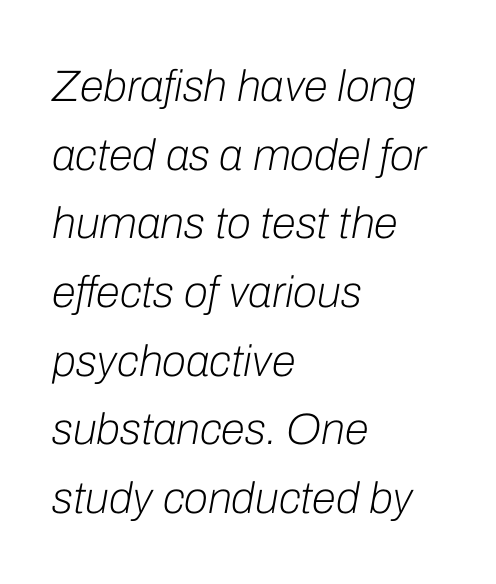
The font is comparable to plain body text, perhaps lighter. Which margin do the lines hug? The left one — the right edge is uneven. Check the space under the baseline: it is left empty. A typesetter would call this proportional, since set widths differ per character.
